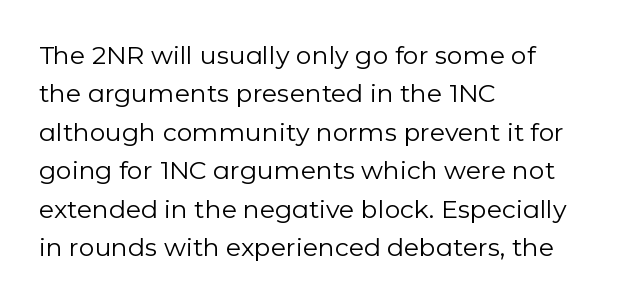
{"italic": "no", "bold": "no", "underline": "no", "align": "left", "line_spacing": "normal", "line_spacing_ratio": 1.54, "letter_spacing": "normal", "letter_spacing_em": 0.0, "glyph_px": 25}
